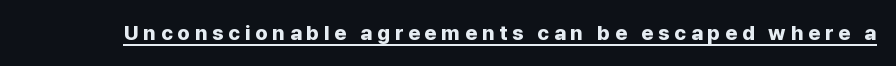
{"italic": "no", "bold": "yes", "underline": "yes", "letter_spacing": "wide", "letter_spacing_em": 0.22, "glyph_px": 21}
